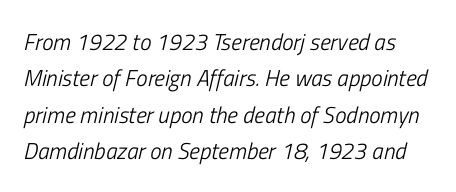
Q: Is the text bold? A: No.
Q: Is the text italic (slanted)? A: Yes, it leans right by about 13 degrees.
Q: Is the text underlined? A: No.
Q: Is the spacing between letters normal or unusually wide? A: Normal.
Q: Is the spacing between lines tight, normal or loose? A: Normal.
